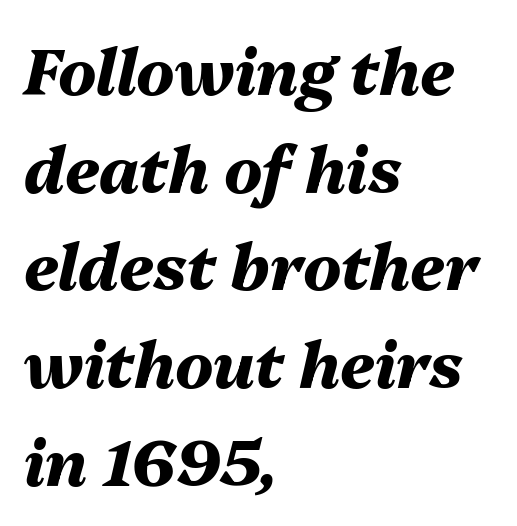
{"italic": "yes", "lean": "right", "slant_degrees": 13, "bold": "yes", "weight": "heavy", "width": "normal", "stroke_contrast": "medium", "x_height": "medium", "monospaced": "no", "underline": "no", "align": "left", "line_spacing": "normal", "line_spacing_ratio": 1.55, "letter_spacing": "normal", "letter_spacing_em": 0.0, "glyph_px": 63}
